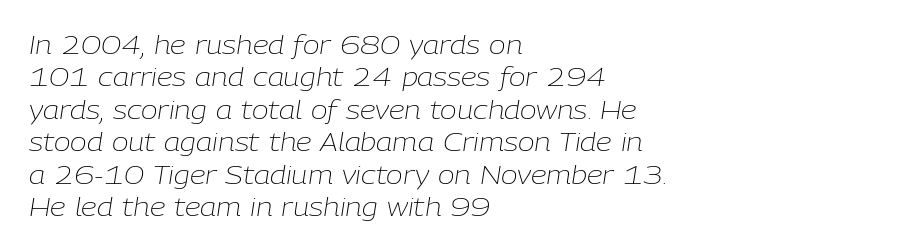
Q: Is the text bold? A: No.
Q: Is the text italic (slanted)? A: Yes, it leans right by about 9 degrees.
Q: Is the text underlined? A: No.
Q: How is the paragraph aligned? A: Left-aligned.
Q: Is the spacing between letters normal or unusually wide? A: Normal.
Q: Is the spacing between lines tight, normal or loose? A: Normal.
